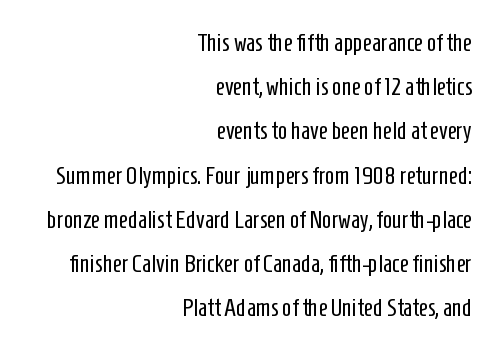
Short and long lines alike share a common ending point at right. The specimen omits any rule beneath the text block's lines. No extra ink here — the face is not bold. Spacing between characters is what you'd get straight out of the box. If you drew a line through each stem, it would be perfectly vertical.
